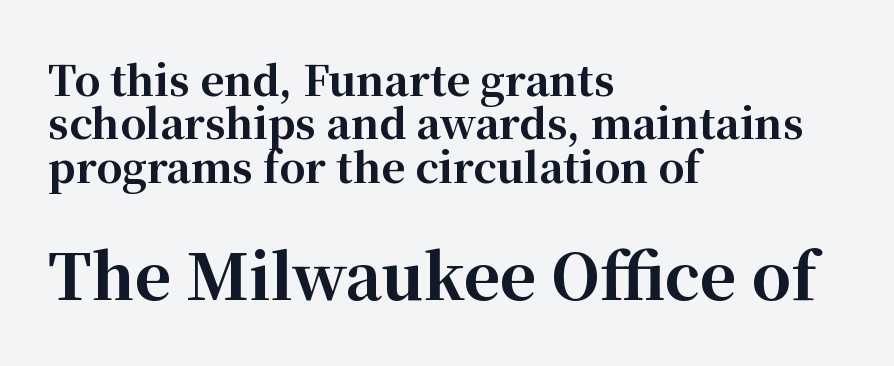
The passage shown is emphatically bold. The lettering stays uniformly vertical, giving the passage a roman look. The words here are not underlined. No extra tracking has been applied to these lines. Regarding leading, the lines here are crowded together. Reading down the block, your eye returns to a fixed left position each line.
